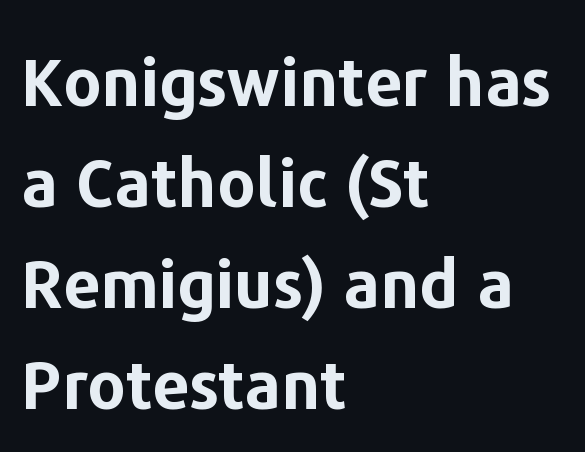
Rendered with straight, roman letterforms. Nope, no serifs anywhere on these letters. No extra tracking has been applied to these lines. Letters rest on an invisible, unmarked baseline. Notice how descenders clear the ascenders below comfortably — that's standard leading. The text block is weighted toward the left margin, trailing off unevenly rightward.
